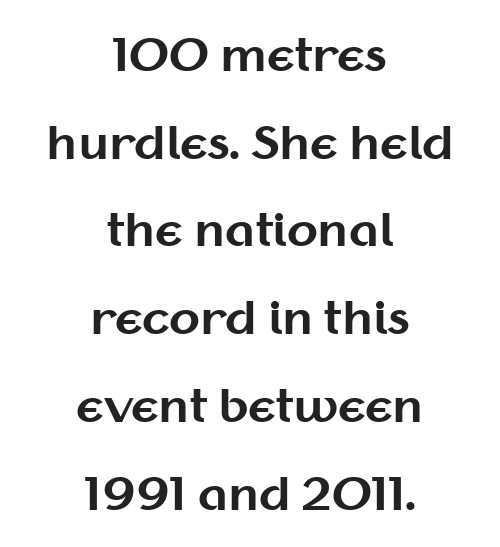
{"serif": "no", "italic": "no", "bold": "yes", "weight": "bold", "width": "normal", "stroke_contrast": "medium", "x_height": "medium", "monospaced": "no", "underline": "no", "align": "center", "line_spacing": "loose", "line_spacing_ratio": 1.95, "letter_spacing": "normal", "letter_spacing_em": 0.0, "glyph_px": 45}
